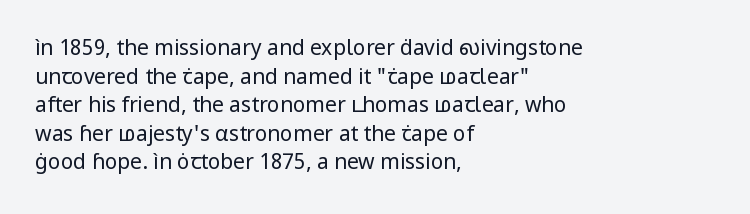
Q: Is the text bold? A: No.
Q: Is the text italic (slanted)? A: No, it is upright.
Q: Is the text underlined? A: No.
Q: How is the paragraph aligned? A: Left-aligned.
Q: Is the spacing between letters normal or unusually wide? A: Normal.
Q: Is the spacing between lines tight, normal or loose? A: Normal.
